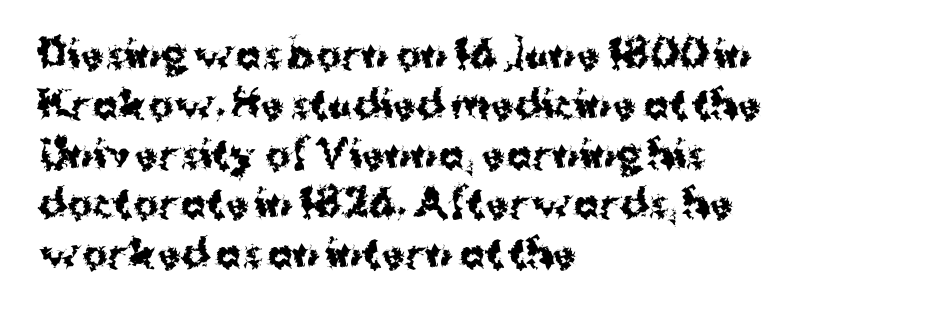
The specimen omits any rule beneath the text block's lines. Do the letters lean? They stand straight. Normally led — the rows are evenly, conventionally spaced. Caption: standard tracking, unaltered.
